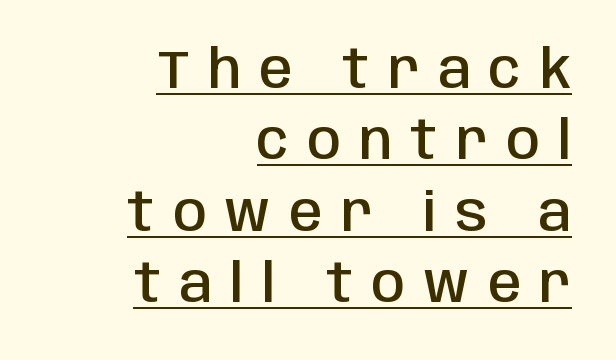
{"serif": "no", "italic": "no", "bold": "semi", "weight": "semibold", "width": "condensed", "stroke_contrast": "low", "x_height": "large", "monospaced": "no", "underline": "yes", "align": "right", "line_spacing": "normal", "line_spacing_ratio": 1.32, "letter_spacing": "wide", "letter_spacing_em": 0.34, "glyph_px": 54}
